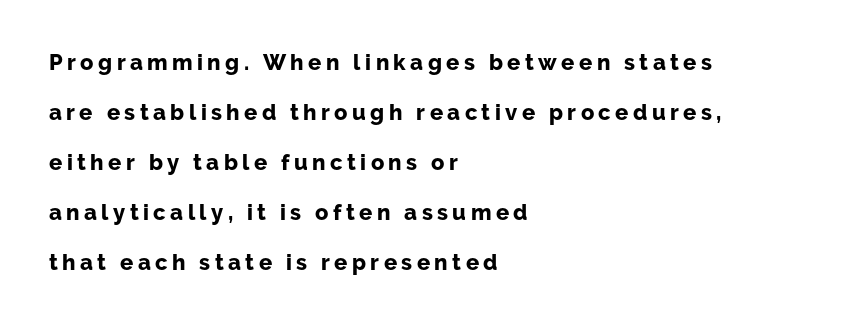
{"italic": "no", "bold": "yes", "underline": "no", "align": "left", "line_spacing": "loose", "line_spacing_ratio": 2.27, "letter_spacing": "wide", "letter_spacing_em": 0.2, "glyph_px": 22}
